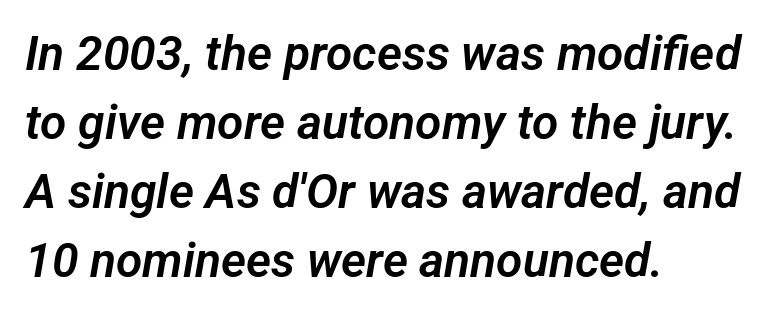
A typesetter would call this leading conventional body-copy spacing. Is this a fixed-width face? No — the glyphs have proportional, varying widths. These lines are set flush left with a ragged right edge. Plain, unruled lines of type. Examine the stroke ends and you'll find no serifs.
